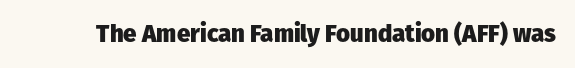
The image shows 24 px bold type, upright; set normal letter spacing, not underlined.
